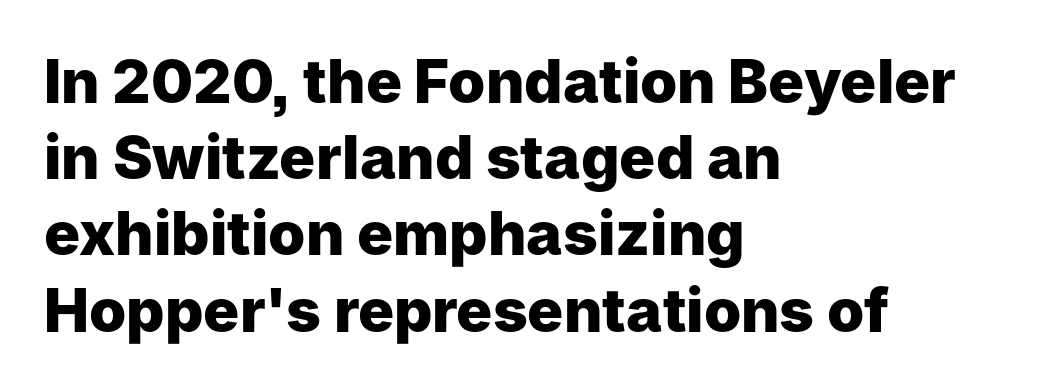
{"serif": "no", "italic": "no", "bold": "yes", "weight": "heavy", "width": "normal", "stroke_contrast": "low", "x_height": "medium", "monospaced": "no", "underline": "no", "align": "left", "line_spacing": "normal", "line_spacing_ratio": 1.27, "letter_spacing": "normal", "letter_spacing_em": 0.0, "glyph_px": 60}
